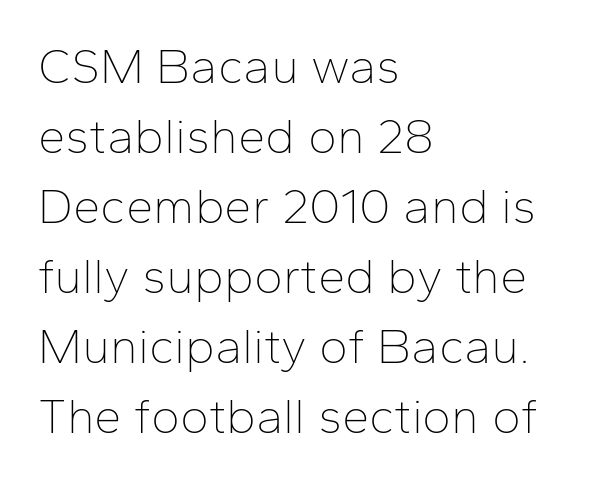
{"serif": "no", "italic": "no", "bold": "no", "weight": "thin", "width": "normal", "stroke_contrast": "low", "x_height": "medium", "monospaced": "no", "underline": "no", "align": "left", "line_spacing": "normal", "line_spacing_ratio": 1.43, "letter_spacing": "normal", "letter_spacing_em": 0.0, "glyph_px": 49}
